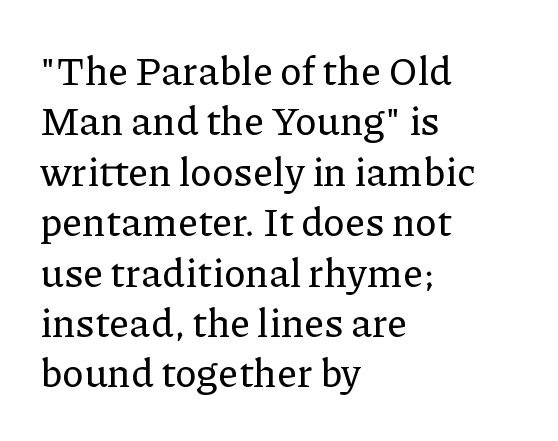
{"serif": "yes", "italic": "no", "width": "normal", "stroke_contrast": "low", "x_height": "medium", "monospaced": "no", "underline": "no", "align": "left", "line_spacing": "normal", "line_spacing_ratio": 1.26, "letter_spacing": "normal", "letter_spacing_em": 0.0, "glyph_px": 40}
